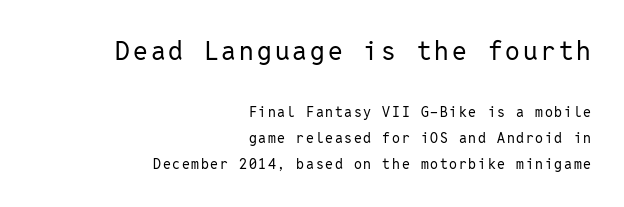
The image shows 26 px text type, upright; set right-aligned, line spacing 1.85x, not underlined; the first (top) block is 1.86x larger.
